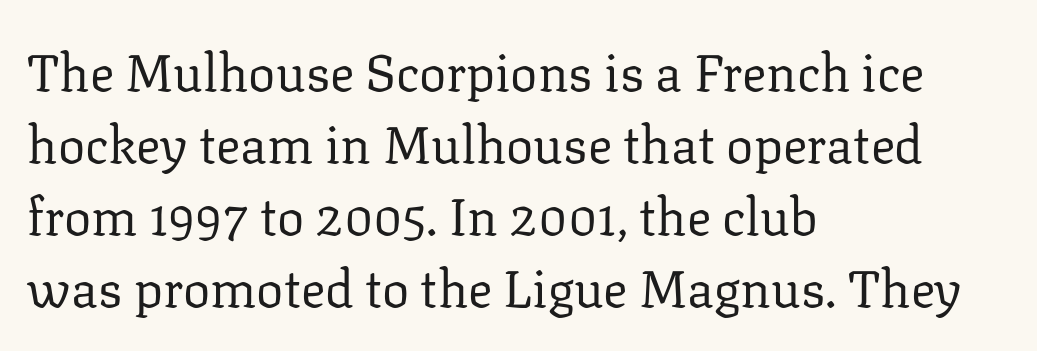
Serif or sans? Serif — the stroke terminals have little feet. Horizontal alignment here is leftward, the default for most running prose. Posture: vertical. Summary of weight: not heavy and not bold. Underlining? Definitely not there. Inter-character spacing is left at the font's built-in metrics.
